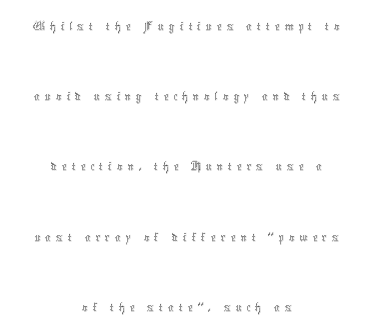
The image shows 29 px thin, condensed type, upright; set centered, loose line spacing (2.42x), not underlined; a medium x-height.
